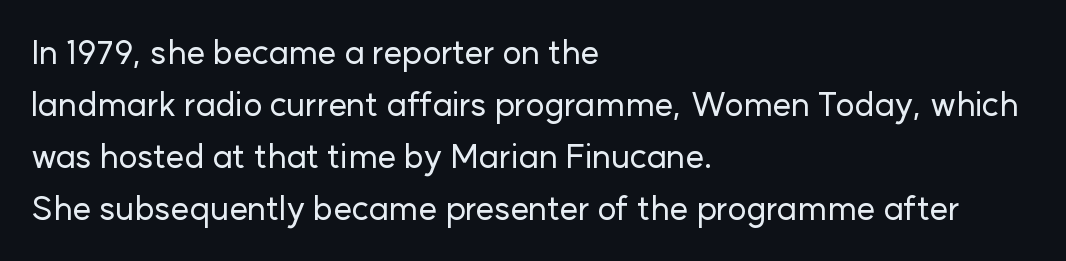
{"serif": "no", "italic": "no", "width": "normal", "stroke_contrast": "low", "x_height": "medium", "monospaced": "no", "underline": "no", "align": "left", "line_spacing": "normal", "line_spacing_ratio": 1.58, "letter_spacing": "normal", "letter_spacing_em": 0.0, "glyph_px": 33}
